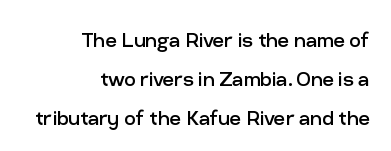
{"italic": "no", "bold": "no", "underline": "no", "align": "right", "line_spacing": "normal", "line_spacing_ratio": 1.56, "letter_spacing": "normal", "letter_spacing_em": 0.0, "glyph_px": 25}
